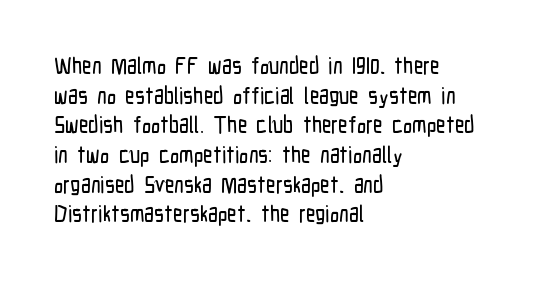
{"italic": "no", "underline": "no", "align": "left", "line_spacing": "normal", "line_spacing_ratio": 1.29, "letter_spacing": "normal", "letter_spacing_em": 0.0, "glyph_px": 23}
